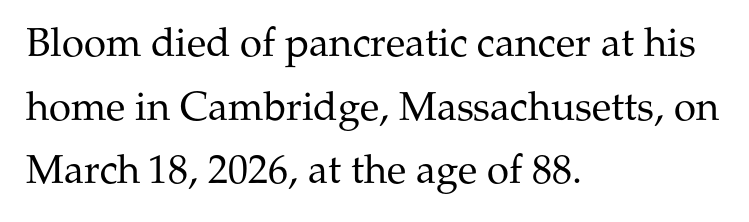
Q: Is the text bold? A: No.
Q: Is the text italic (slanted)? A: No, it is upright.
Q: Is the typeface a serif or a sans-serif typeface? A: Serif.
Q: Is the text underlined? A: No.
Q: How is the paragraph aligned? A: Left-aligned.
Q: Is the spacing between letters normal or unusually wide? A: Normal.
Q: Is the spacing between lines tight, normal or loose? A: Normal.
Q: Width (condensed, normal, or wide)? A: Normal.
Q: Stroke contrast? A: Medium.
Q: x-height? A: Medium.
Q: Monospaced? A: No.
